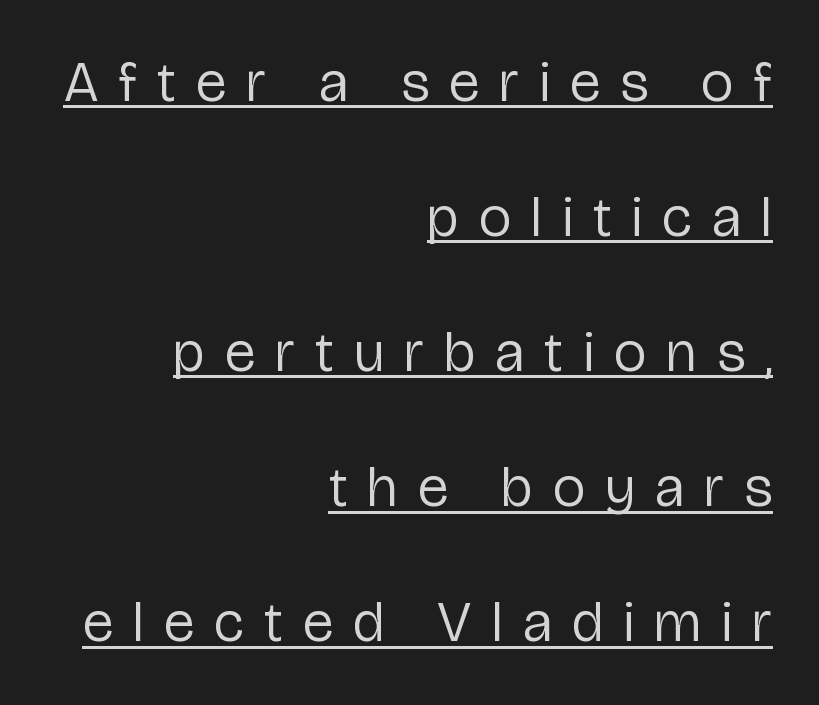
The typeface has the unassuming heft of standard copy or less. This sample uses expanded letter spacing, leaving extra air between glyphs. Notice how a bar underscores the lettering throughout. Do the characters align in a grid? No, the font is proportional. Right-aligned paragraph, ragged on the left. This is the regular roman posture of the typeface.
